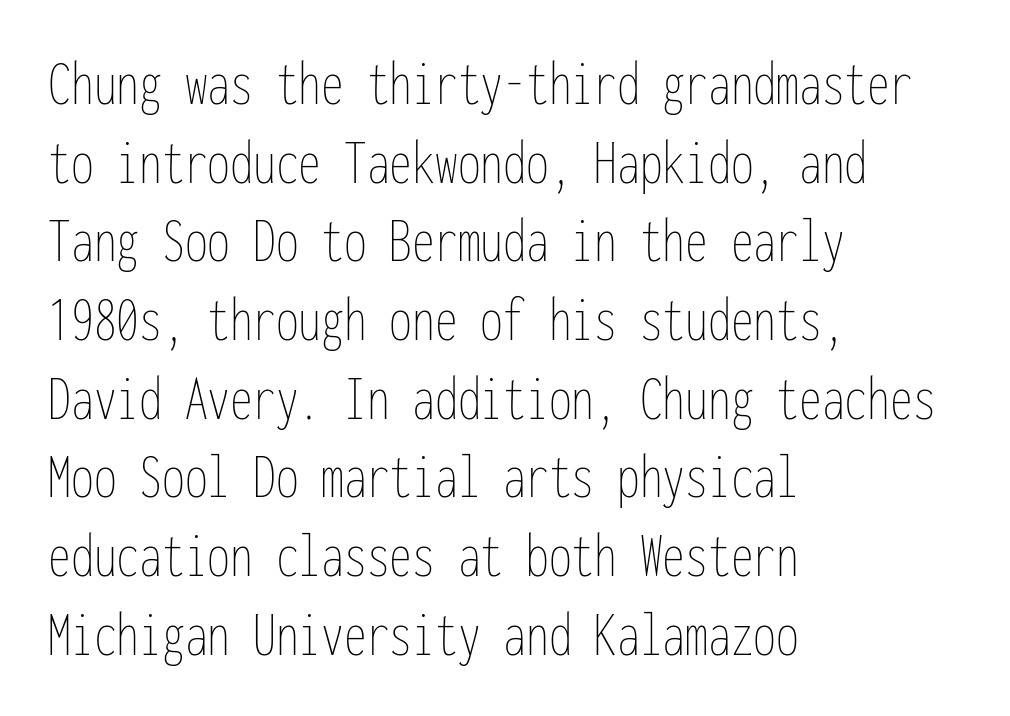
The letterforms sit at book weight or below. Rule under the text: the space is simply empty. Visually the block forms a straight wall on the left and a jagged coastline on the right. Posture: vertical.
